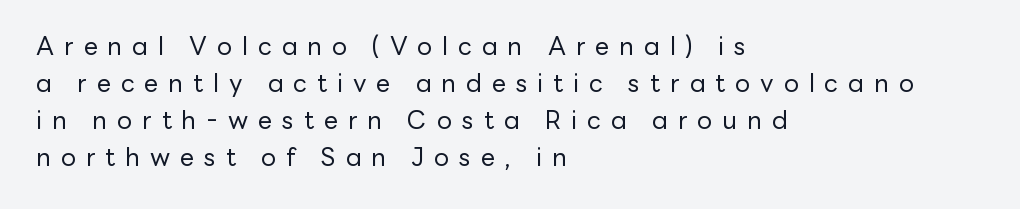
A typesetter would call this leading conventional body-copy spacing. The space directly below the letters is spotless. The font sits on the lighter half of the weight spectrum, regular included. A classic flush-left, rag-right setting is used for this passage. Between one letter and the next there's a generous, obvious gap. Unlike italic type, these characters show no tilt at all.
